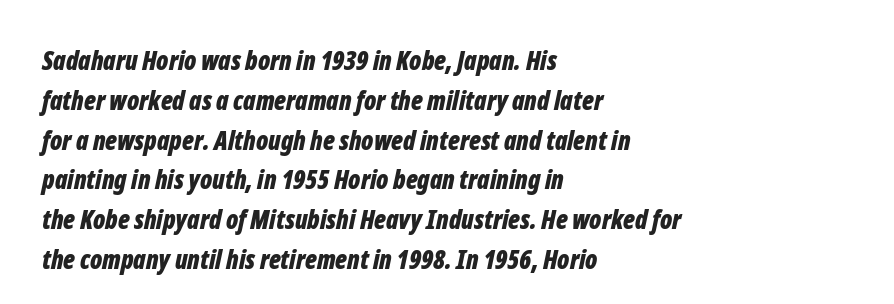
{"italic": "yes", "lean": "right", "slant_degrees": 12, "bold": "yes", "underline": "no", "align": "left", "line_spacing": "normal", "line_spacing_ratio": 1.53, "letter_spacing": "normal", "letter_spacing_em": 0.0, "glyph_px": 26}
